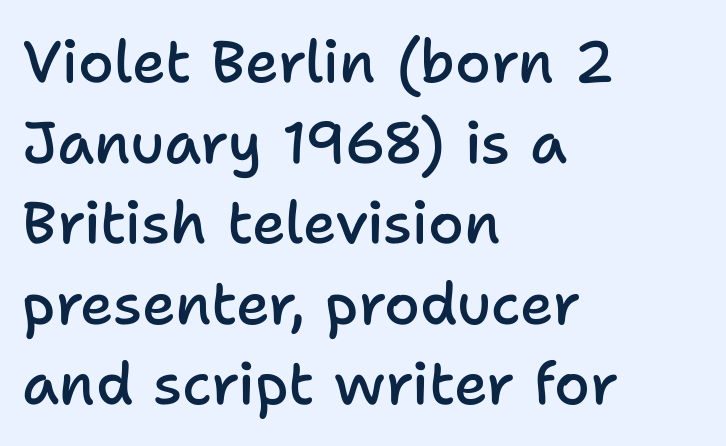
Q: Is the text bold? A: Semi-bold.
Q: Is the text italic (slanted)? A: No, it is upright.
Q: Is the typeface a serif or a sans-serif typeface? A: Sans-serif.
Q: Is the text underlined? A: No.
Q: How is the paragraph aligned? A: Left-aligned.
Q: Is the spacing between letters normal or unusually wide? A: Normal.
Q: Is the spacing between lines tight, normal or loose? A: Normal.
Q: Width (condensed, normal, or wide)? A: Normal.
Q: Stroke contrast? A: Low.
Q: x-height? A: Medium.
Q: Monospaced? A: No.
